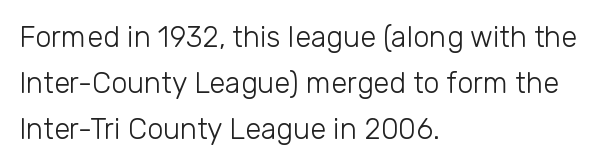
The image shows 29 px light sans-serif type, upright; set left-aligned, normal line spacing (1.59x), normal letter spacing, not underlined; low stroke contrast and a medium x-height.
